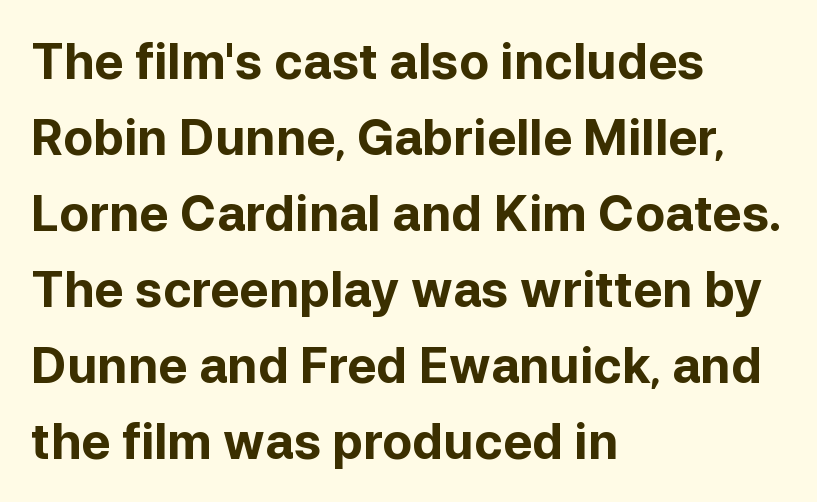
Q: Is the text bold? A: Yes.
Q: Is the text italic (slanted)? A: No, it is upright.
Q: Is the typeface a serif or a sans-serif typeface? A: Sans-serif.
Q: Is the text underlined? A: No.
Q: How is the paragraph aligned? A: Left-aligned.
Q: Is the spacing between letters normal or unusually wide? A: Normal.
Q: Is the spacing between lines tight, normal or loose? A: Normal.
Q: Width (condensed, normal, or wide)? A: Normal.
Q: Stroke contrast? A: Low.
Q: x-height? A: Medium.
Q: Monospaced? A: No.
